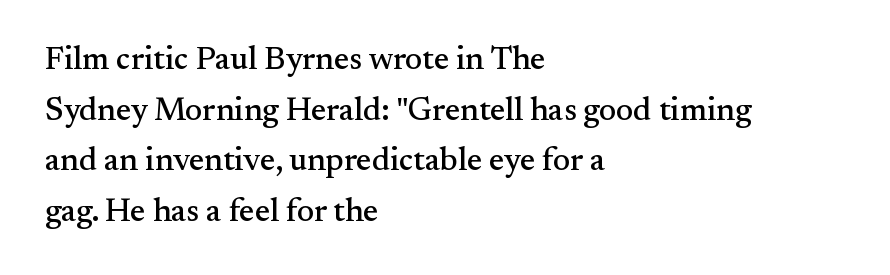
The image shows 32 px serif type, upright; set left-aligned, normal line spacing (1.58x), normal letter spacing, not underlined; medium stroke contrast and a small x-height.
